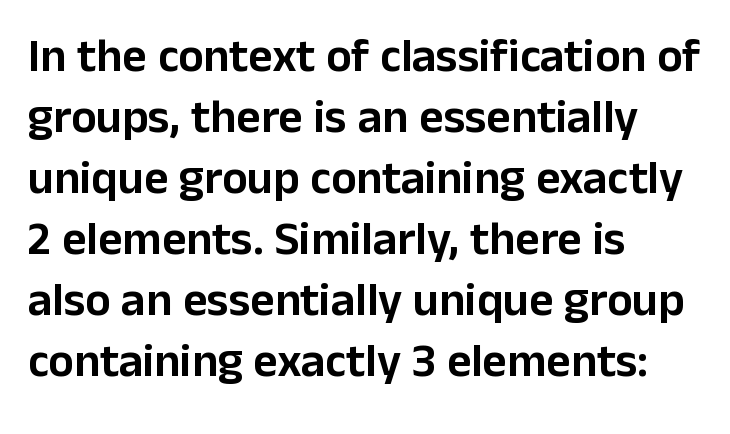
Q: Is the text italic (slanted)? A: No, it is upright.
Q: Is the typeface a serif or a sans-serif typeface? A: Sans-serif.
Q: Is the text underlined? A: No.
Q: How is the paragraph aligned? A: Left-aligned.
Q: Is the spacing between letters normal or unusually wide? A: Normal.
Q: Is the spacing between lines tight, normal or loose? A: Normal.
Q: Width (condensed, normal, or wide)? A: Normal.
Q: Stroke contrast? A: Low.
Q: x-height? A: Medium.
Q: Monospaced? A: No.
